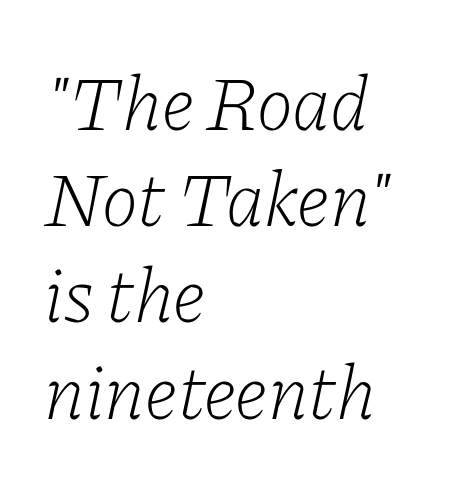
The image shows 77 px light serif type, italic (leaning right); set left-aligned, normal line spacing (1.25x), normal letter spacing, not underlined; low stroke contrast and a medium x-height.
